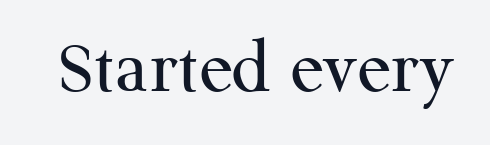
Q: Is the text bold? A: No.
Q: Is the text italic (slanted)? A: No, it is upright.
Q: Is the typeface a serif or a sans-serif typeface? A: Serif.
Q: Is the text underlined? A: No.
Q: Is the spacing between letters normal or unusually wide? A: Normal.
Q: Width (condensed, normal, or wide)? A: Normal.
Q: Stroke contrast? A: Medium.
Q: x-height? A: Medium.
Q: Monospaced? A: No.
